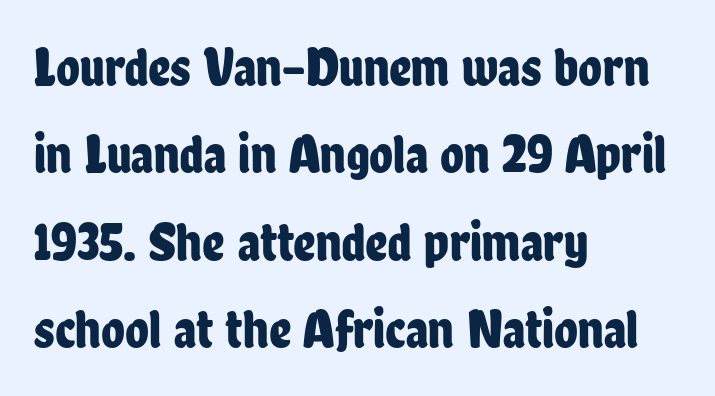
The image shows 55 px condensed sans-serif type, upright; set left-aligned, normal line spacing (1.59x), normal letter spacing, not underlined; low stroke contrast and a medium x-height.
